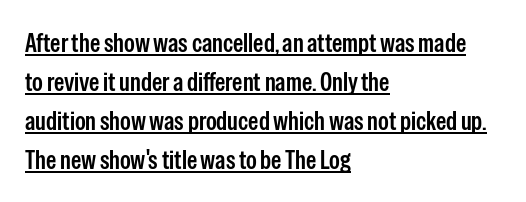
The image shows 26 px text type, upright; set left-aligned, normal line spacing (1.5x), normal letter spacing, underlined.
